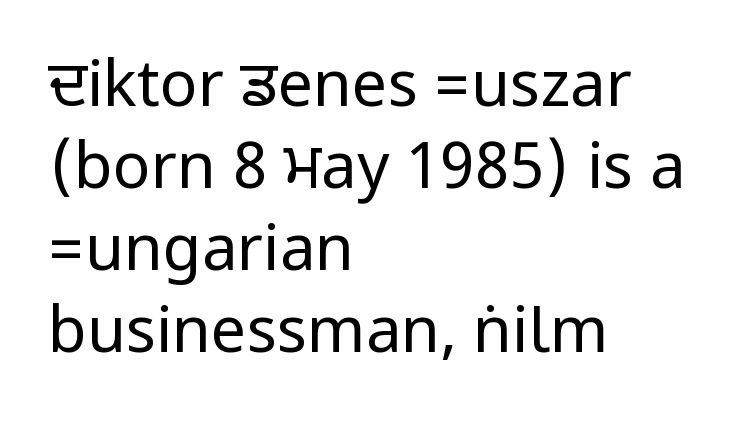
{"serif": "no", "italic": "no", "bold": "no", "weight": "regular", "width": "condensed", "stroke_contrast": "low", "underline": "no", "align": "left", "line_spacing": "normal", "line_spacing_ratio": 1.3, "letter_spacing": "normal", "letter_spacing_em": 0.0, "glyph_px": 63}
